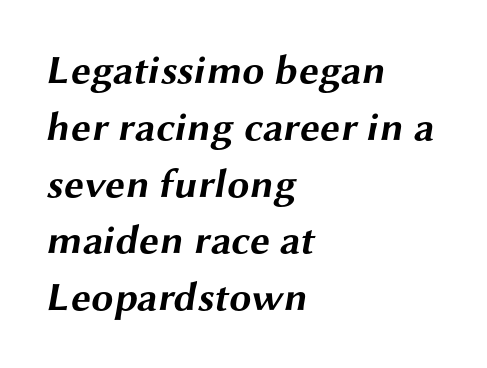
{"serif": "no", "bold": "yes", "weight": "bold", "width": "wide", "stroke_contrast": "medium", "x_height": "medium", "monospaced": "no", "underline": "no", "align": "left", "line_spacing": "normal", "line_spacing_ratio": 1.42, "letter_spacing": "normal", "letter_spacing_em": 0.0, "glyph_px": 40}
